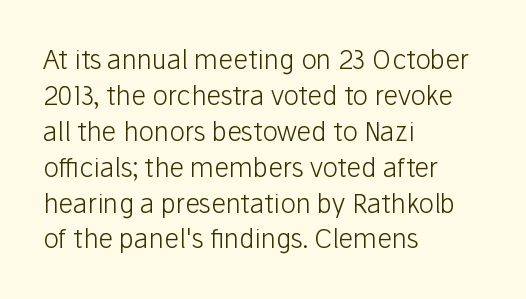
The image shows 26 px text type, upright; set left-aligned, normal line spacing (1.38x), normal letter spacing, not underlined.
